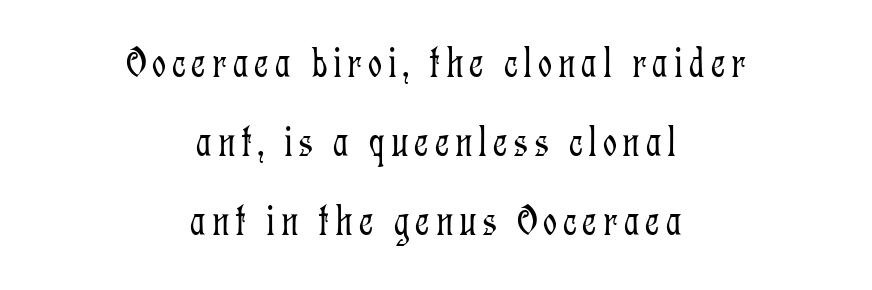
The image shows 44 px light, condensed serif type, upright; set centered, line spacing 1.79x, not underlined; low stroke contrast and a medium x-height.
